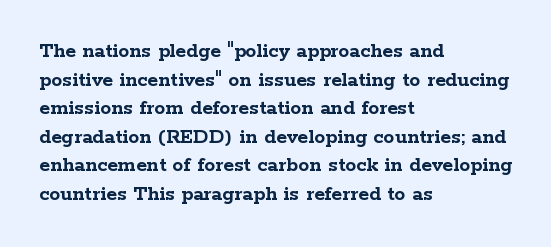
The image shows 22 px bold type, upright; set left-aligned, normal line spacing (1.3x), normal letter spacing, not underlined.
